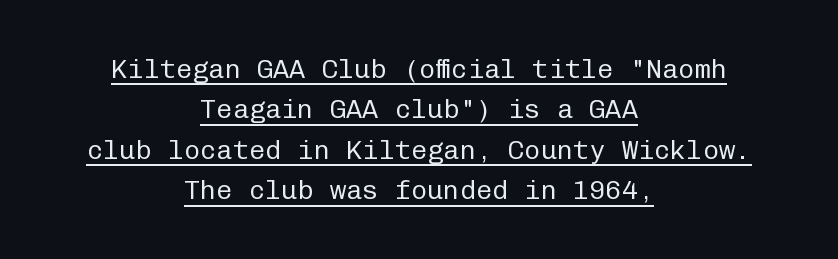
The image shows 27 px text type, upright; set centered, normal line spacing (1.5x), normal letter spacing, underlined.
